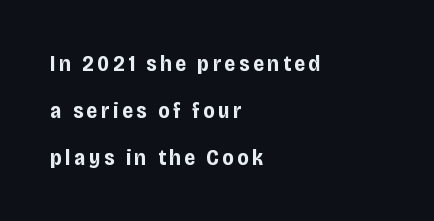
Its strokes are broad and dark, the hallmark of bold type. Unmarked baselines from the first word to the last. Typeset ragged right — the left edge is the straight one. These lines were composed using upright roman letters. Successive baselines arrive slowly, with a big drop between each.
